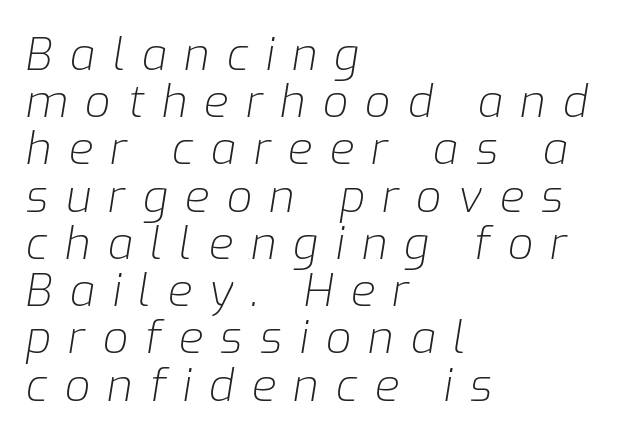
{"italic": "yes", "lean": "right", "slant_degrees": 9, "bold": "no", "weight": "light", "width": "normal", "stroke_contrast": "low", "x_height": "medium", "monospaced": "no", "underline": "no", "align": "left", "line_spacing": "tight", "line_spacing_ratio": 1.05, "letter_spacing": "wide", "letter_spacing_em": 0.38, "glyph_px": 45}
